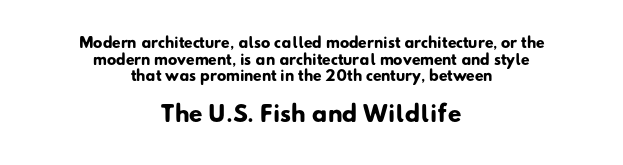
Q: Is the text bold? A: Yes.
Q: Is the text underlined? A: No.
Q: How is the paragraph aligned? A: Centered.
Q: Is the spacing between letters normal or unusually wide? A: Normal.
Q: Which block of text is set in a larger size, the first (top) or the second (bottom)? A: The second (bottom) one.
